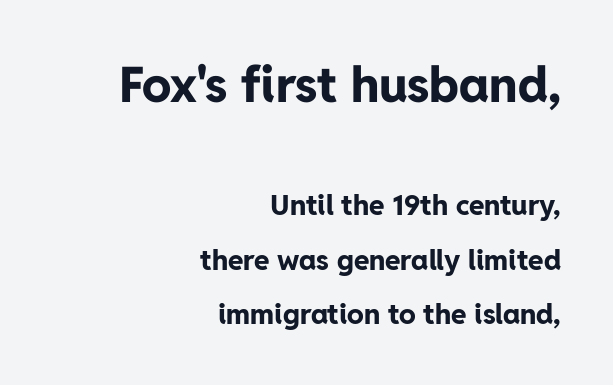
The image shows 49 px bold sans-serif type, upright; set right-aligned, loose line spacing (1.94x), normal letter spacing, not underlined; the first (top) block is 1.75x larger; low stroke contrast and a medium x-height.
